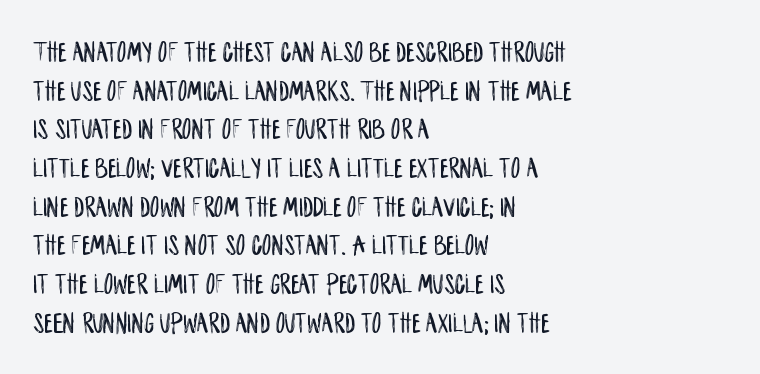
Q: Is the text italic (slanted)? A: No, it is upright.
Q: Is the typeface a serif or a sans-serif typeface? A: Sans-serif.
Q: Is the text underlined? A: No.
Q: How is the paragraph aligned? A: Left-aligned.
Q: Is the spacing between letters normal or unusually wide? A: Normal.
Q: Is the spacing between lines tight, normal or loose? A: Normal.
Q: Width (condensed, normal, or wide)? A: Condensed.
Q: Stroke contrast? A: Low.
Q: x-height? A: Large.
Q: Monospaced? A: No.
